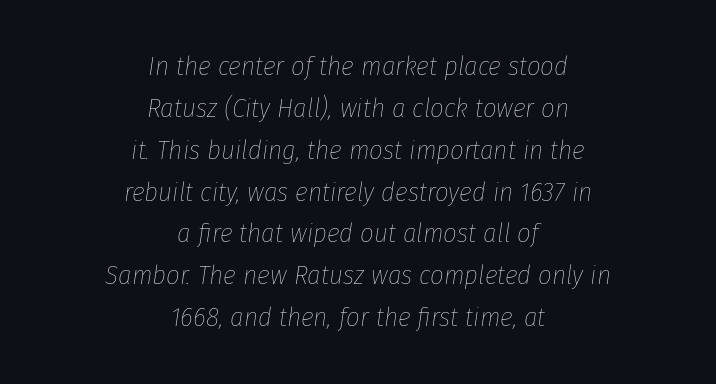
The text block is weighted toward neither margin, spreading evenly from the middle. The glyphs look as if they've been sheared to an angle. Evenly set lines give the paragraph a standard silhouette. Clear beneath every line of the passage. Compared with typical body copy, the letter spacing here is the same. The face looks like a standard text weight, possibly lighter.
